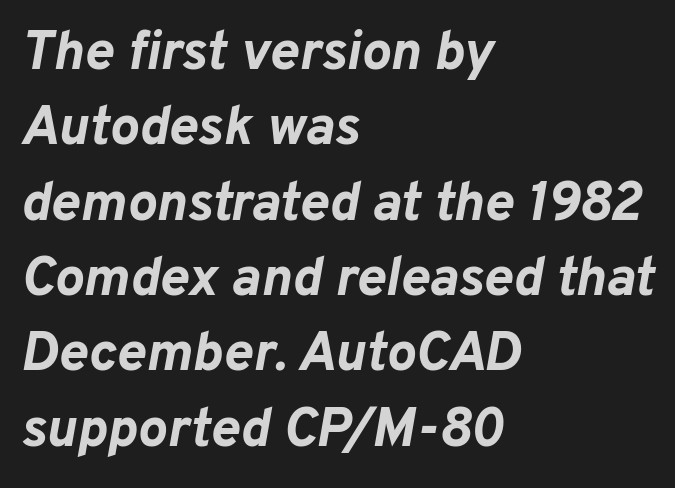
Left-aligned paragraph, ragged on the right. Character widths vary here, with narrow letters taking less room than wide ones. The rendering uses a bold face; every stroke is thick and dark. Students, observe: this is what conventionally led text looks like.
